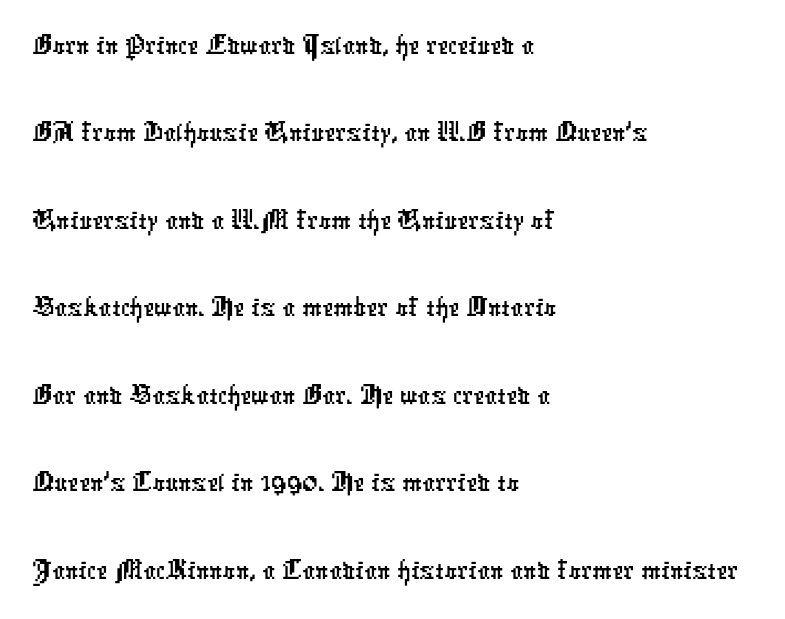
{"serif": "no", "width": "condensed", "stroke_contrast": "low", "x_height": "medium", "monospaced": "no", "underline": "no", "align": "left", "line_spacing": "normal", "line_spacing_ratio": 1.41, "letter_spacing": "normal", "letter_spacing_em": 0.0, "glyph_px": 62}
